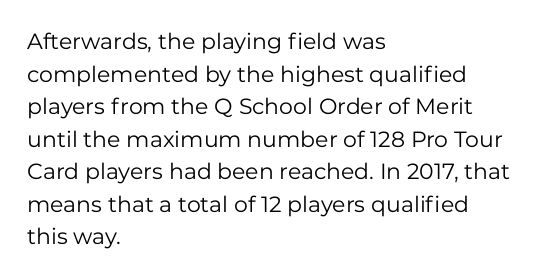
The image shows 22 px text type, upright; set left-aligned, normal line spacing (1.48x), normal letter spacing, not underlined.
